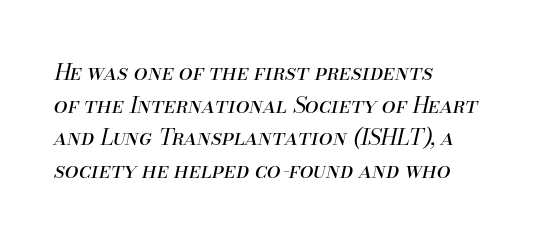
{"italic": "yes", "lean": "right", "slant_degrees": 13, "bold": "no", "underline": "no", "align": "left", "line_spacing": "normal", "line_spacing_ratio": 1.48, "letter_spacing": "normal", "letter_spacing_em": 0.0, "glyph_px": 22}
